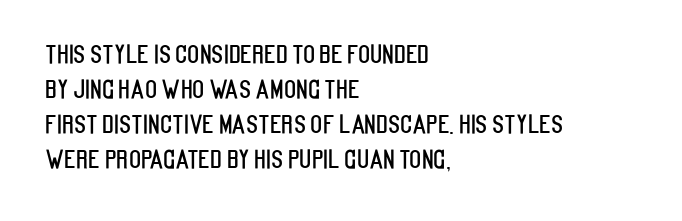
The image shows 25 px text type, upright; set left-aligned, normal line spacing (1.4x), normal letter spacing, not underlined.
